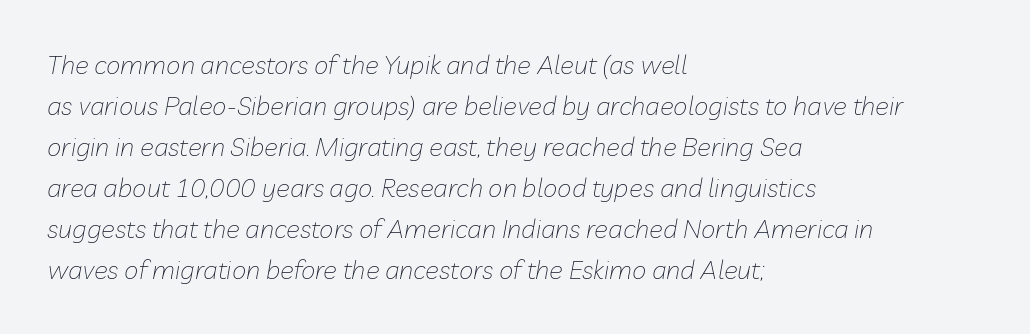
{"italic": "yes", "lean": "right", "slant_degrees": 10, "bold": "no", "underline": "no", "align": "left", "line_spacing": "normal", "line_spacing_ratio": 1.58, "letter_spacing": "normal", "letter_spacing_em": 0.0, "glyph_px": 26}
